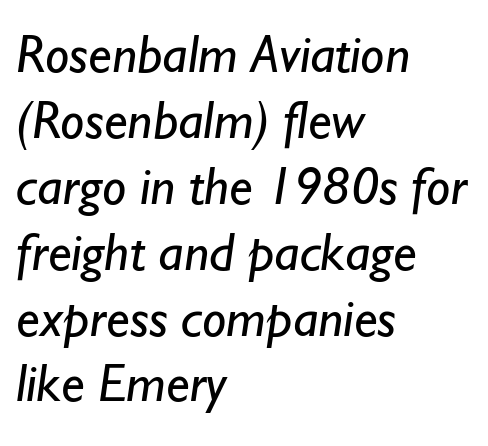
Q: Is the text bold? A: No.
Q: Is the typeface a serif or a sans-serif typeface? A: Sans-serif.
Q: Is the text underlined? A: No.
Q: How is the paragraph aligned? A: Left-aligned.
Q: Is the spacing between letters normal or unusually wide? A: Normal.
Q: Width (condensed, normal, or wide)? A: Normal.
Q: Stroke contrast? A: Low.
Q: x-height? A: Small.
Q: Monospaced? A: No.
